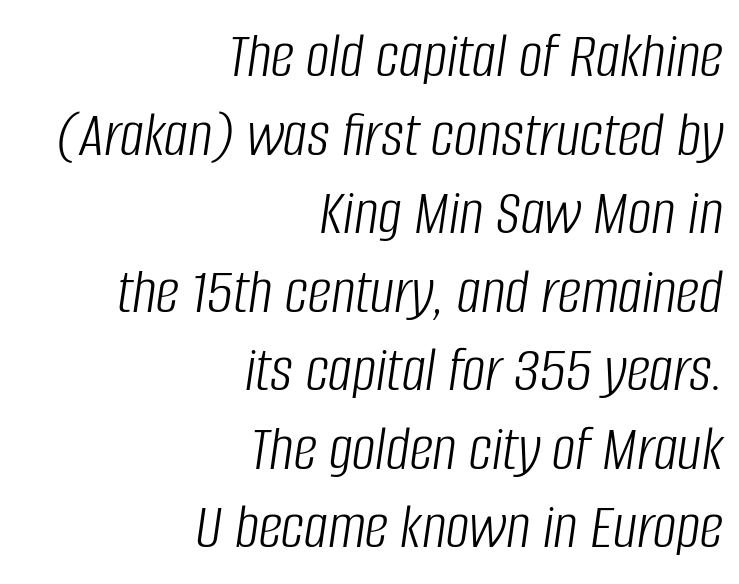
Q: Is the text bold? A: No.
Q: Is the text italic (slanted)? A: Yes, it leans right by about 8 degrees.
Q: Is the text underlined? A: No.
Q: How is the paragraph aligned? A: Right-aligned.
Q: Is the spacing between letters normal or unusually wide? A: Normal.
Q: Width (condensed, normal, or wide)? A: Condensed.
Q: Stroke contrast? A: Low.
Q: x-height? A: Large.
Q: Monospaced? A: No.
